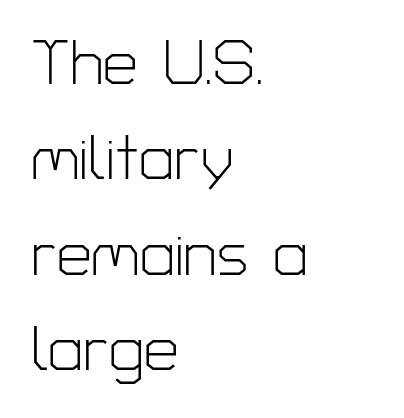
Q: Is the text bold? A: No.
Q: Is the text italic (slanted)? A: No, it is upright.
Q: Is the typeface a serif or a sans-serif typeface? A: Sans-serif.
Q: Is the text underlined? A: No.
Q: How is the paragraph aligned? A: Left-aligned.
Q: Is the spacing between letters normal or unusually wide? A: Normal.
Q: Is the spacing between lines tight, normal or loose? A: Normal.
Q: Width (condensed, normal, or wide)? A: Normal.
Q: Stroke contrast? A: Low.
Q: x-height? A: Medium.
Q: Monospaced? A: No.
